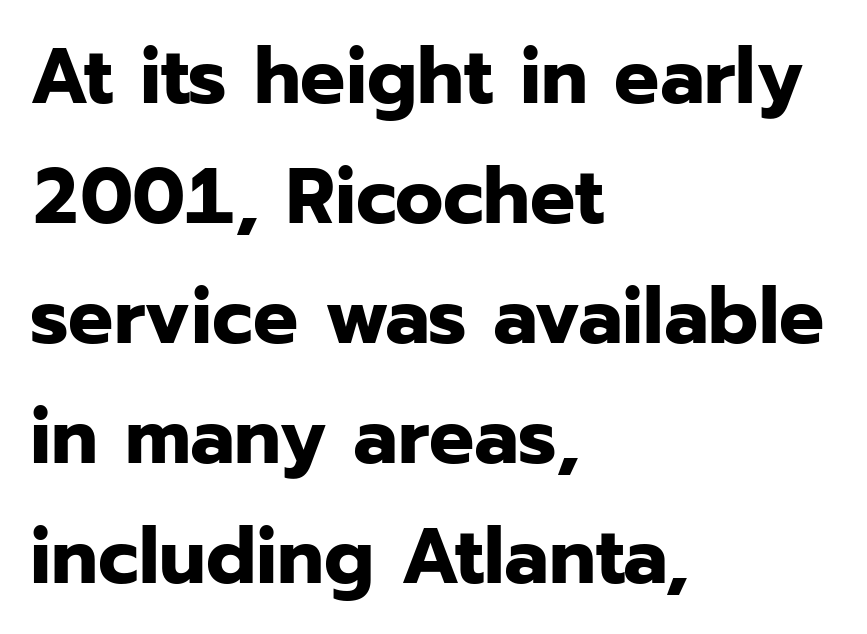
Q: Is the text bold? A: Yes.
Q: Is the text italic (slanted)? A: No, it is upright.
Q: Is the typeface a serif or a sans-serif typeface? A: Sans-serif.
Q: Is the text underlined? A: No.
Q: How is the paragraph aligned? A: Left-aligned.
Q: Is the spacing between letters normal or unusually wide? A: Normal.
Q: Is the spacing between lines tight, normal or loose? A: Normal.
Q: Width (condensed, normal, or wide)? A: Normal.
Q: Stroke contrast? A: Low.
Q: x-height? A: Medium.
Q: Monospaced? A: No.
